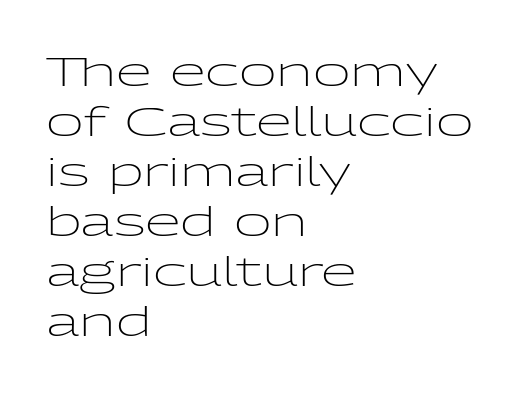
These lines are set flush left with a ragged right edge. You can tell from the bare stems that sans-serif type was used. The type sits square on the baseline with zero lean. A typesetter would call this proportional, since set widths differ per character. Each row of text sits above clean, open space. Weight: in the light-to-regular range.
